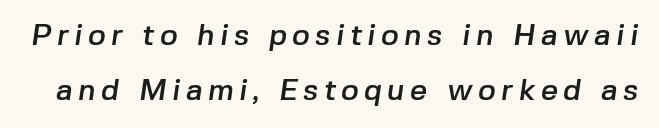
Looks like regular typesetting: each glyph gets only the width it needs. Classification — sans serif. The strip under each line holds only bare page.
